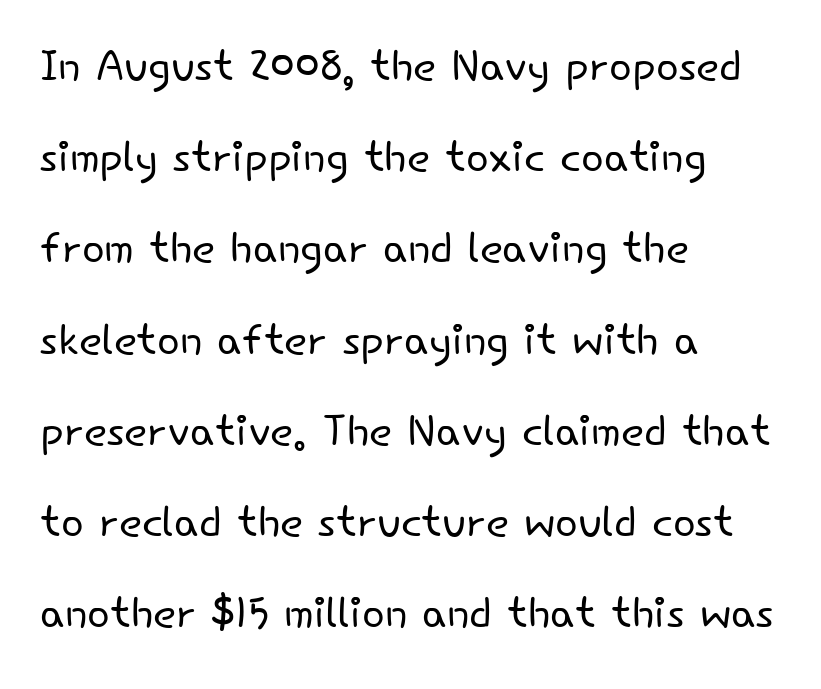
The face used here is a sans, in the tradition of grotesques and geometrics. This rendering uses left alignment, leaving the right contour irregular. This sample has the flowing, uneven cadence of proportional lettering. Caption: face not bold, strokes unweighted. This is roman type, the default non-slanted kind. Underlining? Definitely not there.
